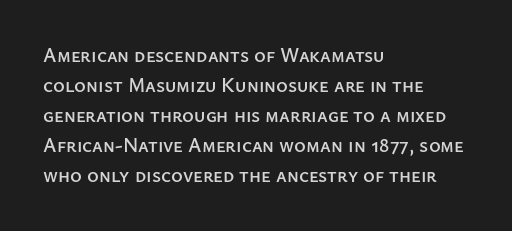
The image shows 20 px text type, upright; set left-aligned, normal line spacing (1.5x), normal letter spacing, not underlined.
